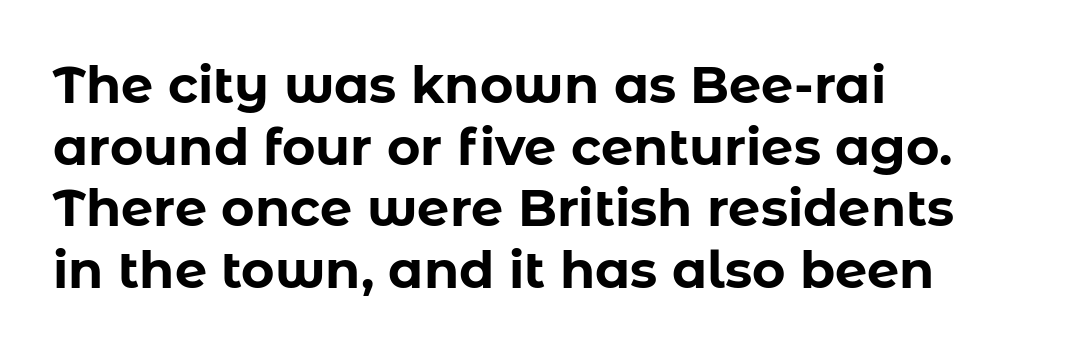
Each letter keeps its own natural width here, so spacing adapts to shape. Unmarked baselines from the first word to the last. The letters sit at their default tracking, neither squeezed nor spread. Is the block centered? No — it sits flush against the left margin. The letters carry no serifs — their stems end cleanly without finishing strokes.
